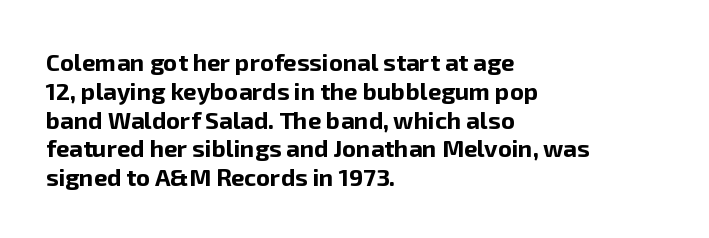
A classic flush-left, rag-right setting is used for this passage. Plenty of ink on the page — the face is bold. A typesetter would mark this as roman, not italic. In terms of letterspacing, this is plain default setting. The zone under the glyphs is completely vacant.
